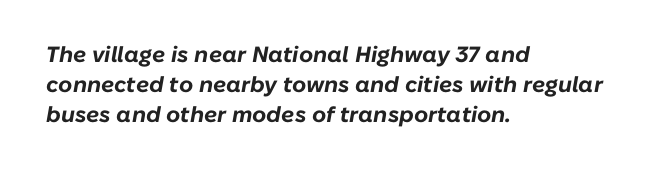
{"italic": "yes", "lean": "right", "slant_degrees": 10, "bold": "yes", "underline": "no", "align": "left", "line_spacing": "normal", "line_spacing_ratio": 1.36, "letter_spacing": "normal", "letter_spacing_em": 0.0, "glyph_px": 22}
